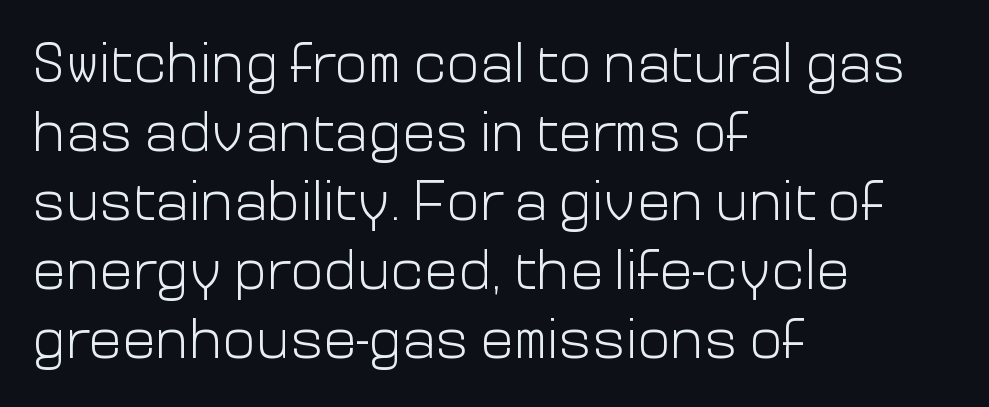
Students, note that the glyphs here touch the page at normal intervals. Each stroke keeps to a modest, everyday thickness or less. Character widths vary here, with narrow letters taking less room than wide ones. Unlike italic type, these characters show no tilt at all.
